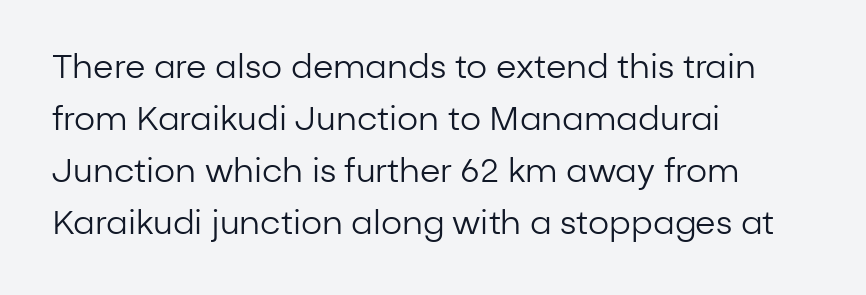
Q: Is the text bold? A: No.
Q: Is the text italic (slanted)? A: No, it is upright.
Q: Is the typeface a serif or a sans-serif typeface? A: Sans-serif.
Q: Is the text underlined? A: No.
Q: How is the paragraph aligned? A: Left-aligned.
Q: Is the spacing between letters normal or unusually wide? A: Normal.
Q: Is the spacing between lines tight, normal or loose? A: Normal.
Q: Width (condensed, normal, or wide)? A: Normal.
Q: Stroke contrast? A: Low.
Q: x-height? A: Medium.
Q: Monospaced? A: No.
